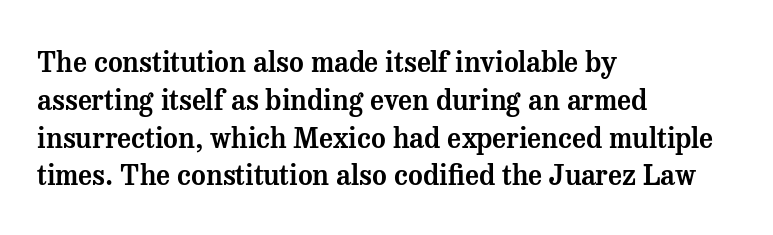
Q: Is the text italic (slanted)? A: No, it is upright.
Q: Is the typeface a serif or a sans-serif typeface? A: Serif.
Q: Is the text underlined? A: No.
Q: How is the paragraph aligned? A: Left-aligned.
Q: Is the spacing between letters normal or unusually wide? A: Normal.
Q: Is the spacing between lines tight, normal or loose? A: Normal.
Q: Width (condensed, normal, or wide)? A: Normal.
Q: Stroke contrast? A: Medium.
Q: x-height? A: Medium.
Q: Monospaced? A: No.
